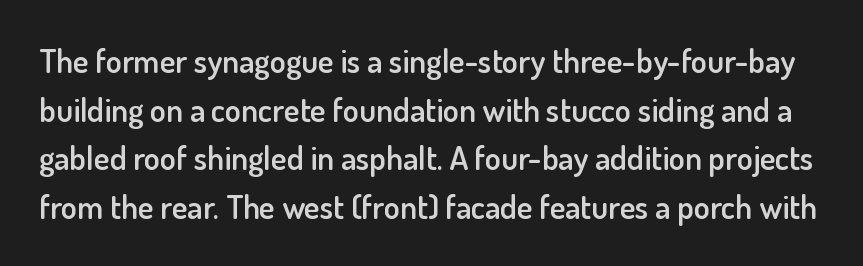
{"serif": "no", "italic": "no", "bold": "semi", "weight": "semibold", "width": "normal", "stroke_contrast": "low", "x_height": "small", "monospaced": "no", "underline": "no", "line_spacing": "normal", "line_spacing_ratio": 1.47, "letter_spacing": "normal", "letter_spacing_em": 0.0, "glyph_px": 33}
